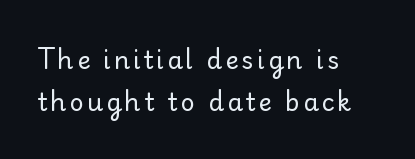
A clean baseline with only descenders dipping below it. The font's upright variant was chosen for this text. A typesetter would call this leading conventional body-copy spacing. No chunkiness to these letters — they're not bold. A classic flush-left, rag-right setting is used for this passage.
